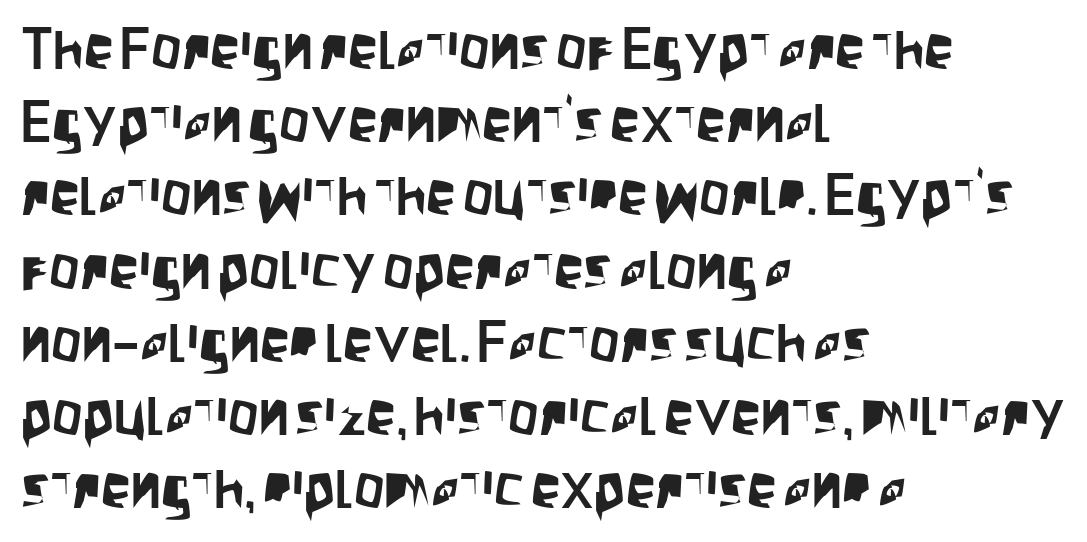
The image shows 60 px condensed sans-serif type, upright; set left-aligned, line spacing 1.22x, normal letter spacing, not underlined; low stroke contrast and a large x-height.
